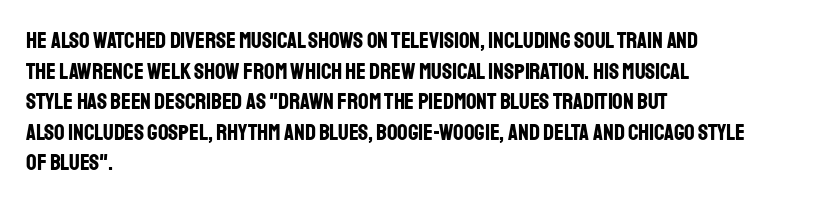
Nobody touched the tracking dial on this one. Heft: maximum for text — a bold. The rendering anchors every line to the left-hand side. The line-height multiplier appears to be the usual default.
